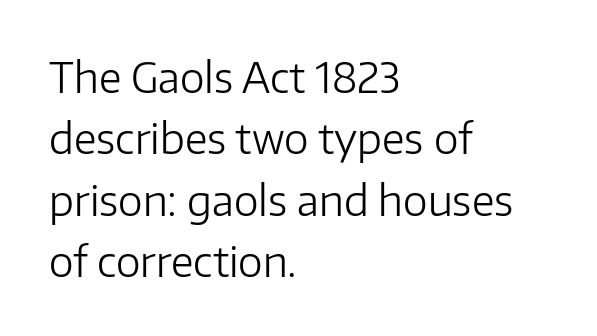
Q: Is the text bold? A: No.
Q: Is the text italic (slanted)? A: No, it is upright.
Q: Is the typeface a serif or a sans-serif typeface? A: Sans-serif.
Q: Is the text underlined? A: No.
Q: How is the paragraph aligned? A: Left-aligned.
Q: Is the spacing between letters normal or unusually wide? A: Normal.
Q: Is the spacing between lines tight, normal or loose? A: Normal.
Q: Width (condensed, normal, or wide)? A: Normal.
Q: Stroke contrast? A: Low.
Q: x-height? A: Medium.
Q: Monospaced? A: No.
